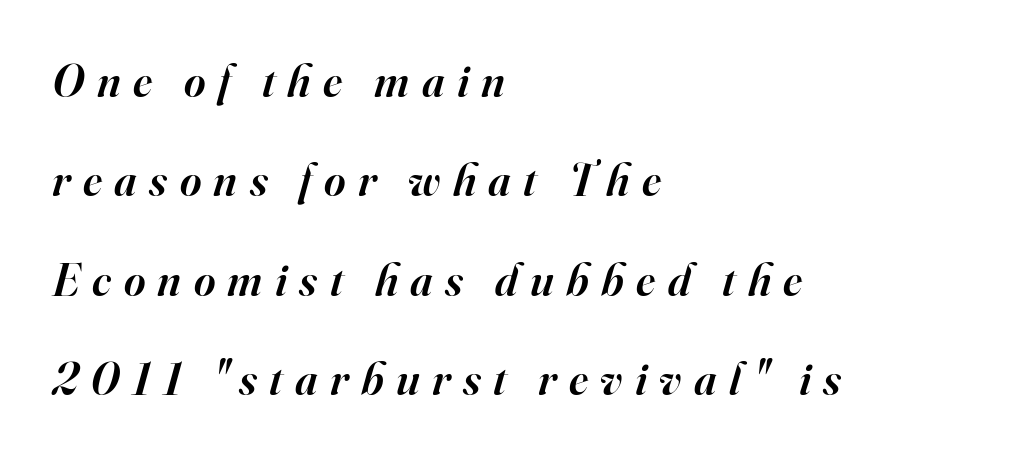
The image shows 46 px semibold serif type, italic (leaning right); set left-aligned, loose line spacing (2.16x), unusually wide letter spacing (+0.27 em), not underlined; high stroke contrast and a small x-height.
